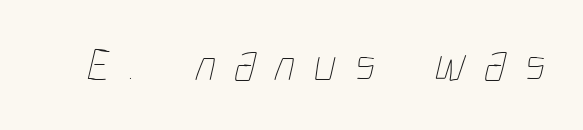
The weight tops out at a normal text grade. Note the varied advance widths — an 'i' is clearly narrower than an 'm'. Display-style spreading of the glyphs; the letterfit is very open. The foot of each line stays bare and open.
